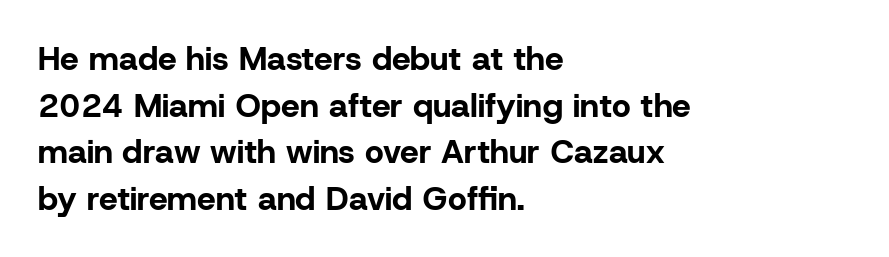
Q: Is the text bold? A: Yes.
Q: Is the text italic (slanted)? A: No, it is upright.
Q: Is the typeface a serif or a sans-serif typeface? A: Sans-serif.
Q: Is the text underlined? A: No.
Q: How is the paragraph aligned? A: Left-aligned.
Q: Is the spacing between letters normal or unusually wide? A: Normal.
Q: Is the spacing between lines tight, normal or loose? A: Normal.
Q: Width (condensed, normal, or wide)? A: Normal.
Q: Stroke contrast? A: Low.
Q: x-height? A: Medium.
Q: Monospaced? A: No.
